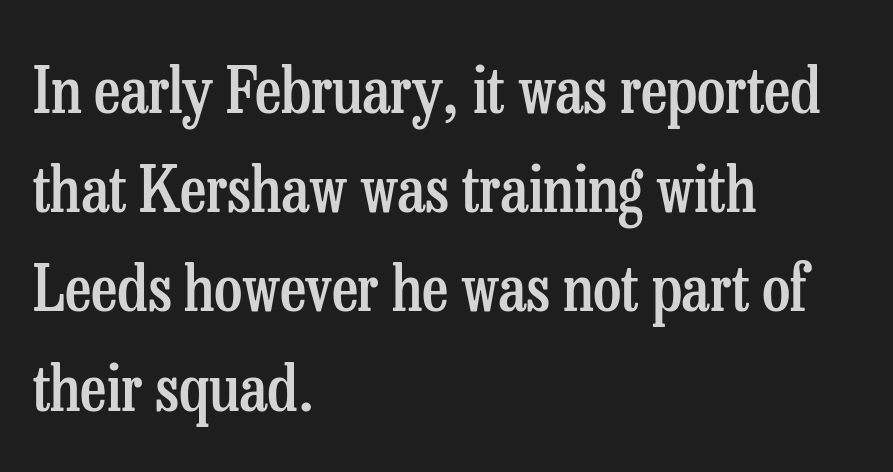
The image shows 64 px semibold, condensed serif type, upright; set left-aligned, normal line spacing (1.55x), normal letter spacing, not underlined; low stroke contrast and a medium x-height.
